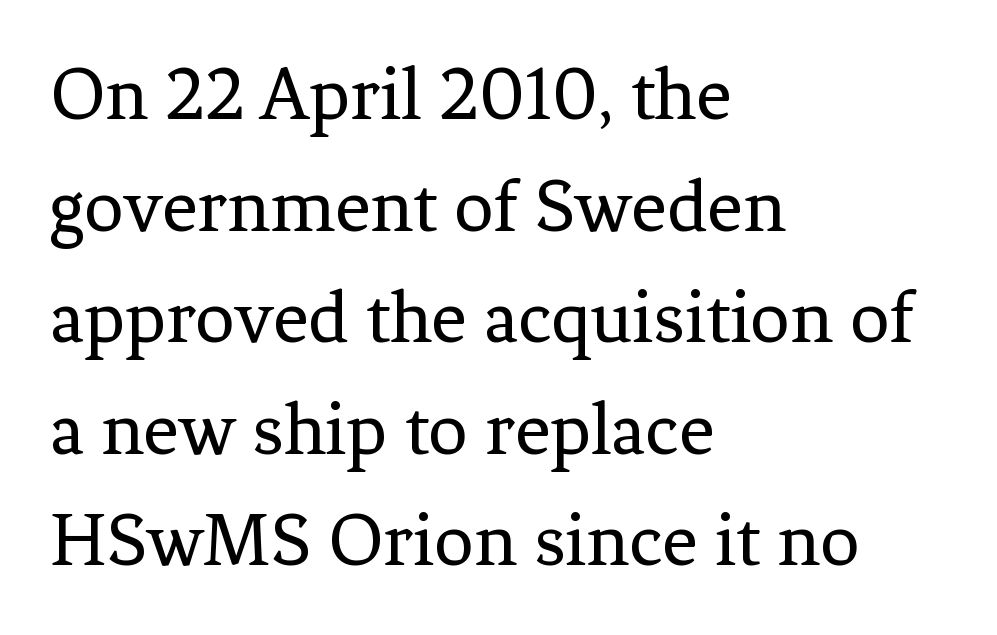
Q: Is the text bold? A: No.
Q: Is the text italic (slanted)? A: No, it is upright.
Q: Is the typeface a serif or a sans-serif typeface? A: Serif.
Q: Is the text underlined? A: No.
Q: How is the paragraph aligned? A: Left-aligned.
Q: Is the spacing between letters normal or unusually wide? A: Normal.
Q: Is the spacing between lines tight, normal or loose? A: Normal.
Q: Width (condensed, normal, or wide)? A: Normal.
Q: Stroke contrast? A: Low.
Q: x-height? A: Medium.
Q: Monospaced? A: No.
